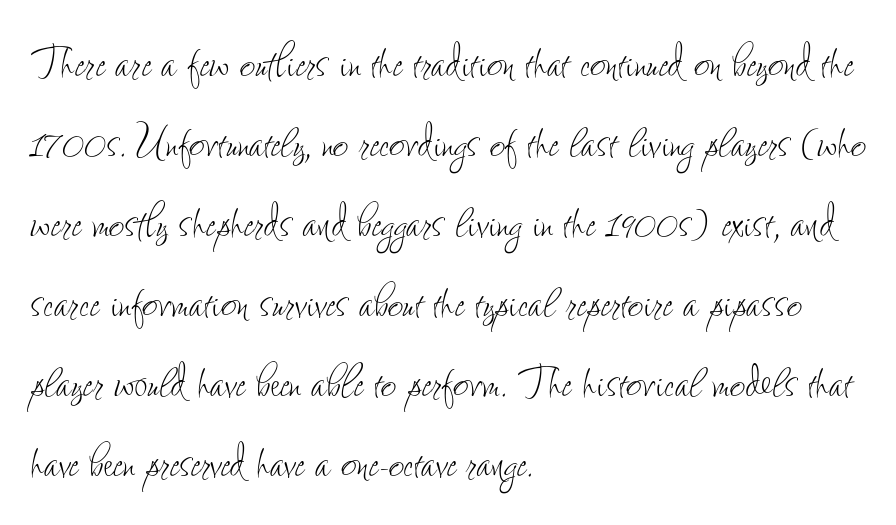
Q: Is the text bold? A: No.
Q: Is the text italic (slanted)? A: Yes.
Q: Is the text underlined? A: No.
Q: How is the paragraph aligned? A: Left-aligned.
Q: Is the spacing between letters normal or unusually wide? A: Normal.
Q: Is the spacing between lines tight, normal or loose? A: Normal.
Q: Width (condensed, normal, or wide)? A: Condensed.
Q: Stroke contrast? A: Low.
Q: x-height? A: Small.
Q: Monospaced? A: No.
